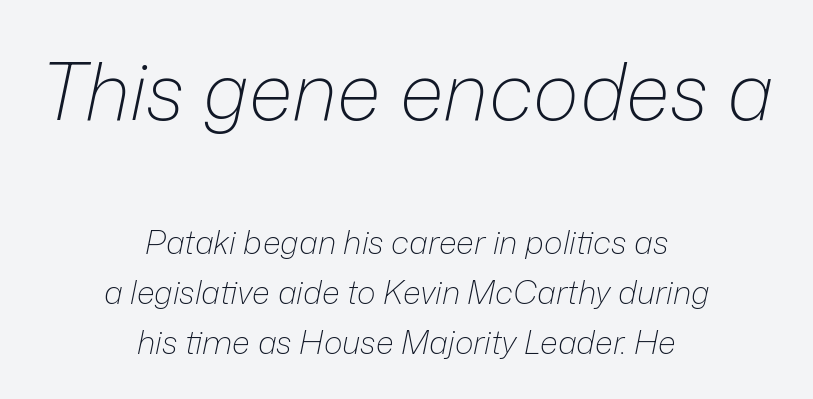
The vertical gap from one line to the next is medium. Spacing between characters is what you'd get straight out of the box. Underlining? Definitely not there. The block sitting higher on the canvas is the one with enlarged characters. Would a proofreader flag this as italicized? Yes.
